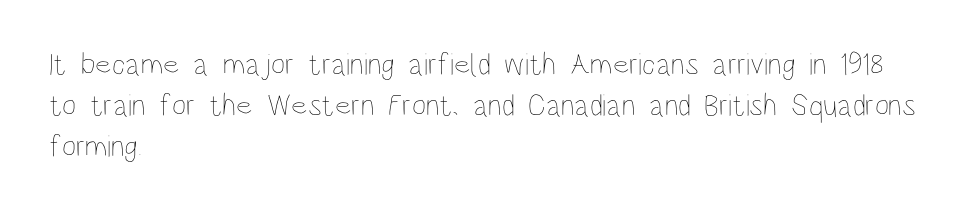
Q: Is the text bold? A: No.
Q: Is the text italic (slanted)? A: No, it is upright.
Q: Is the text underlined? A: No.
Q: How is the paragraph aligned? A: Left-aligned.
Q: Is the spacing between letters normal or unusually wide? A: Normal.
Q: Is the spacing between lines tight, normal or loose? A: Normal.
Q: Width (condensed, normal, or wide)? A: Condensed.
Q: Stroke contrast? A: Low.
Q: x-height? A: Large.
Q: Monospaced? A: No.
